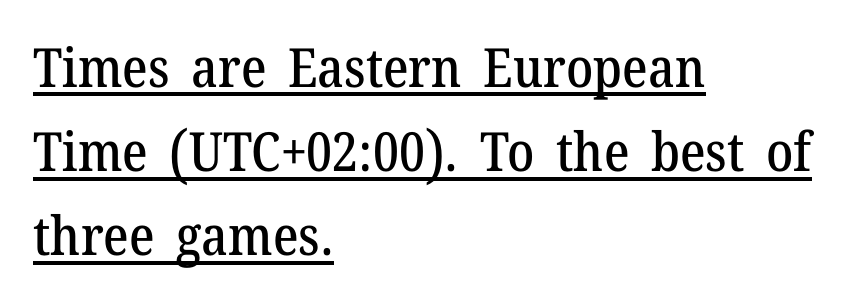
{"serif": "yes", "italic": "no", "width": "normal", "stroke_contrast": "medium", "x_height": "medium", "monospaced": "no", "underline": "yes", "align": "left", "line_spacing": "normal", "line_spacing_ratio": 1.56, "letter_spacing": "normal", "letter_spacing_em": 0.0, "glyph_px": 54}
